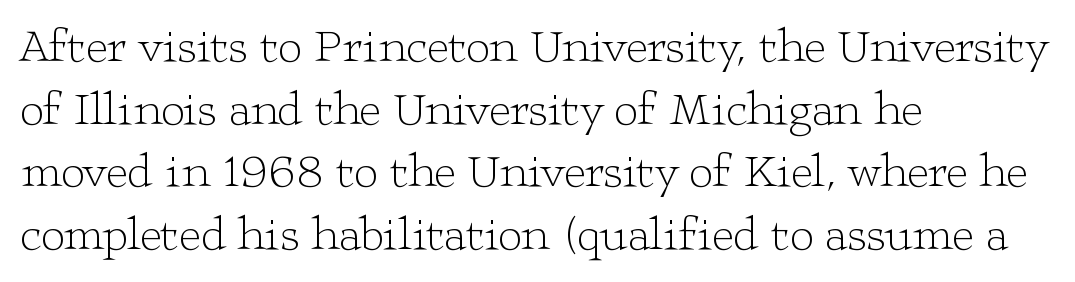
The image shows 47 px light, wide serif type, upright; set left-aligned, normal line spacing (1.33x), normal letter spacing, not underlined; low stroke contrast and a medium x-height.
